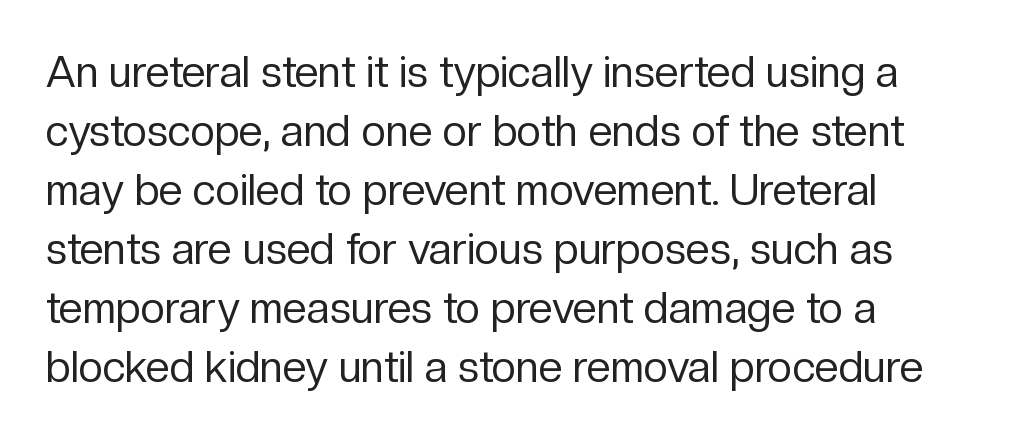
{"serif": "no", "italic": "no", "bold": "no", "weight": "regular", "width": "normal", "stroke_contrast": "low", "x_height": "medium", "monospaced": "no", "underline": "no", "align": "left", "line_spacing": "normal", "line_spacing_ratio": 1.37, "letter_spacing": "normal", "letter_spacing_em": 0.0, "glyph_px": 43}
